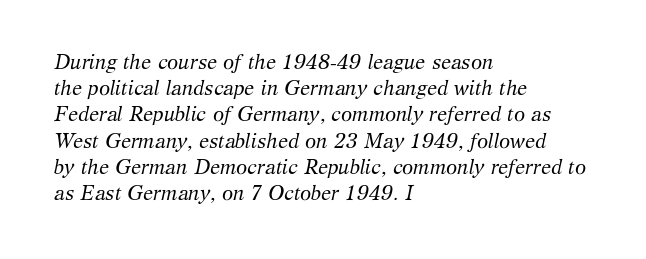
Q: Is the text bold? A: No.
Q: Is the text italic (slanted)? A: Yes, it leans right by about 12 degrees.
Q: Is the text underlined? A: No.
Q: How is the paragraph aligned? A: Left-aligned.
Q: Is the spacing between letters normal or unusually wide? A: Normal.
Q: Is the spacing between lines tight, normal or loose? A: Normal.
